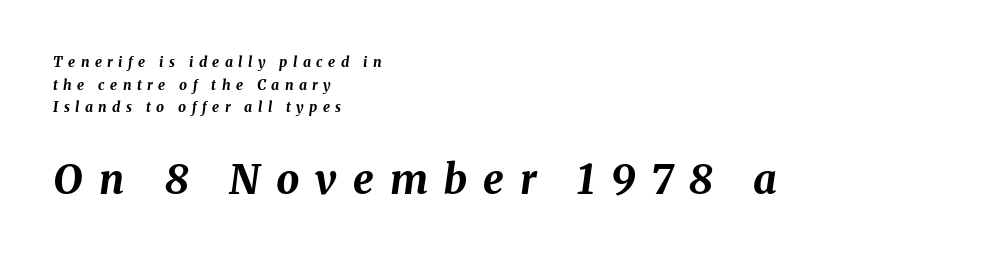
{"italic": "yes", "lean": "right", "slant_degrees": 8, "bold": "yes", "weight": "bold", "width": "normal", "stroke_contrast": "medium", "x_height": "medium", "monospaced": "no", "underline": "no", "align": "left", "line_spacing": "normal", "line_spacing_ratio": 1.61, "letter_spacing": "wide", "letter_spacing_em": 0.39, "larger_block": "second", "size_ratio": 2.93, "glyph_px": 41}
